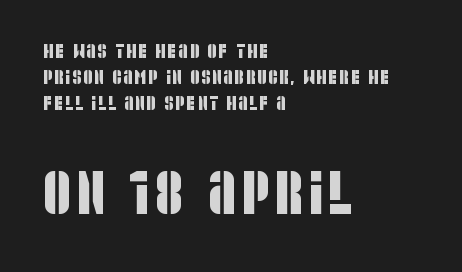
The image shows 60 px condensed sans-serif type; set left-aligned, normal line spacing (1.3x), not underlined; the second (bottom) block is 3.0x larger; low stroke contrast and a large x-height.
